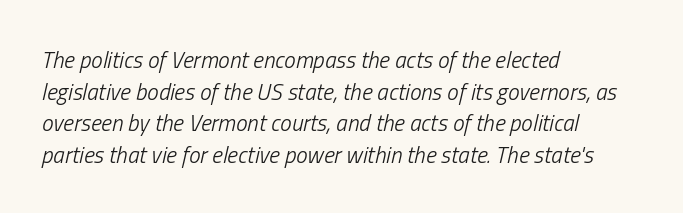
The image shows 23 px text type, italic (leaning right); set left-aligned, normal line spacing (1.37x), normal letter spacing, not underlined.
